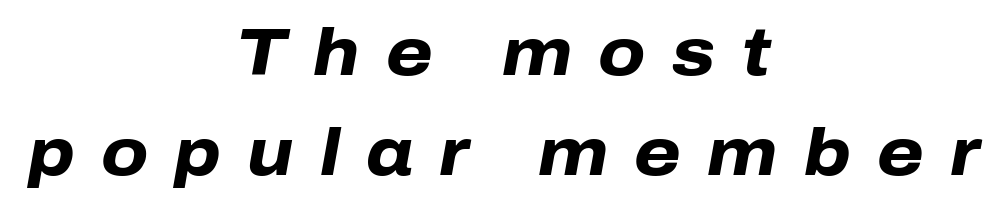
Q: Is the text bold? A: Yes.
Q: Is the text italic (slanted)? A: Yes, it leans right by about 10 degrees.
Q: Is the text underlined? A: No.
Q: How is the paragraph aligned? A: Centered.
Q: Is the spacing between letters normal or unusually wide? A: Unusually wide.
Q: Is the spacing between lines tight, normal or loose? A: Normal.
Q: Width (condensed, normal, or wide)? A: Normal.
Q: Stroke contrast? A: Low.
Q: x-height? A: Medium.
Q: Monospaced? A: No.
